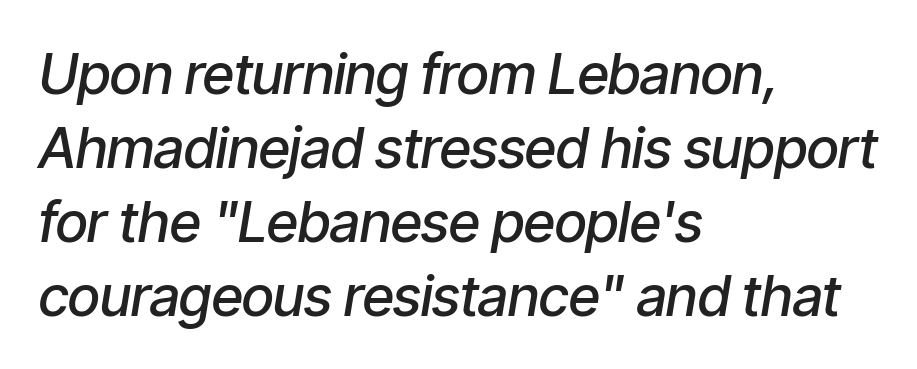
Q: Is the text bold? A: Semi-bold.
Q: Is the text italic (slanted)? A: Yes, it leans right by about 9 degrees.
Q: Is the text underlined? A: No.
Q: How is the paragraph aligned? A: Left-aligned.
Q: Is the spacing between letters normal or unusually wide? A: Normal.
Q: Is the spacing between lines tight, normal or loose? A: Normal.
Q: Width (condensed, normal, or wide)? A: Condensed.
Q: Stroke contrast? A: Low.
Q: x-height? A: Medium.
Q: Monospaced? A: No.
